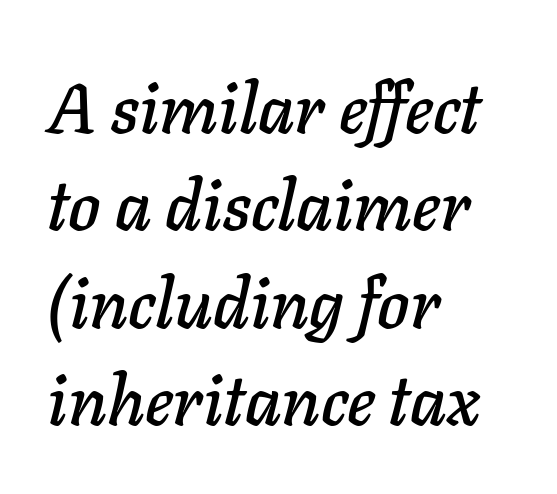
{"italic": "yes", "lean": "right", "slant_degrees": 11, "width": "normal", "stroke_contrast": "low", "x_height": "medium", "monospaced": "no", "underline": "no", "align": "left", "line_spacing": "normal", "line_spacing_ratio": 1.41, "letter_spacing": "normal", "letter_spacing_em": 0.0, "glyph_px": 69}
